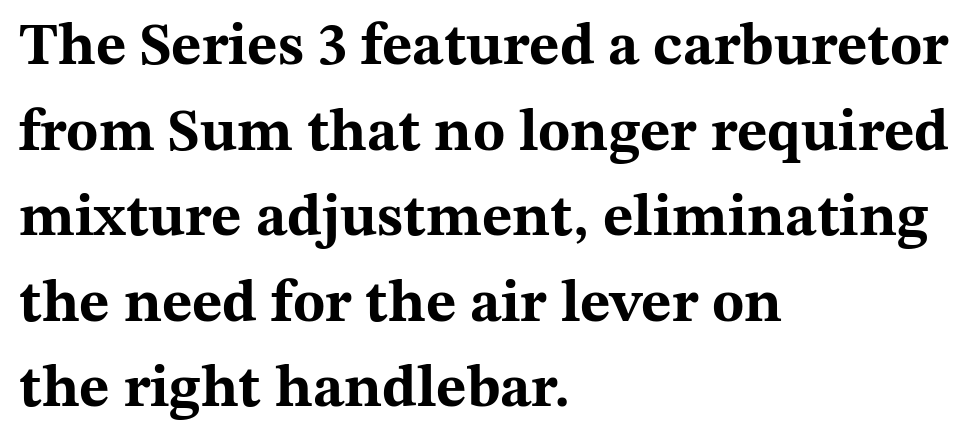
The image shows 59 px bold, wide serif type, upright; set left-aligned, normal line spacing (1.45x), normal letter spacing, not underlined; medium stroke contrast and a medium x-height.
